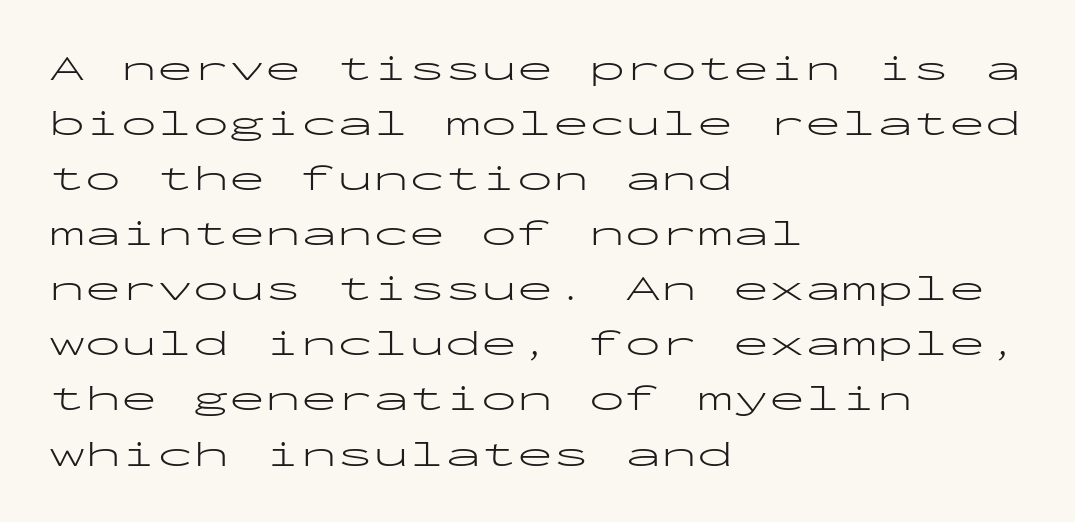
Underlining? Definitely not there. Does the type have serifs? No, each stem ends abruptly. Unlike italic type, these characters show no tilt at all. Which margin do the lines hug? The left one — the right edge is uneven.
